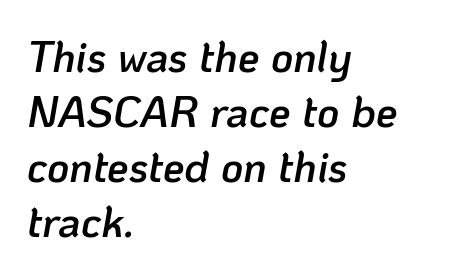
Here the designer chose a conventional face with non-uniform glyph widths. This is the in-between weight designers call semibold or demi. Short note: letters normally spaced. There's an unmistakable incline to the writing here. Where is the straight margin? On the left. Nobody drew a line under any word here.
